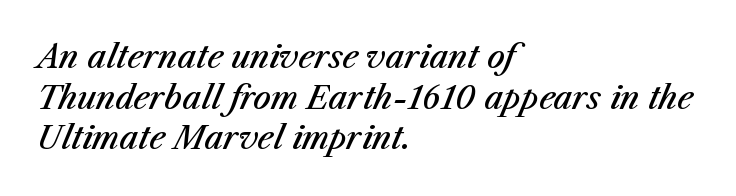
{"italic": "yes", "lean": "right", "slant_degrees": 23, "bold": "semi", "weight": "semibold", "width": "normal", "stroke_contrast": "medium", "x_height": "medium", "monospaced": "no", "underline": "no", "align": "left", "line_spacing": "normal", "line_spacing_ratio": 1.31, "letter_spacing": "normal", "letter_spacing_em": 0.0, "glyph_px": 31}
